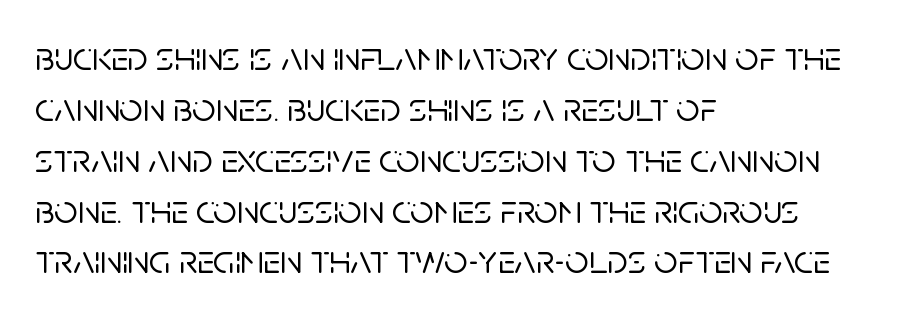
The text was rendered using a sans face with plain stroke endings. Caption: multi-line text, flush left, ragged right. Upright lettering throughout. Rule under the text: the space is simply empty.
